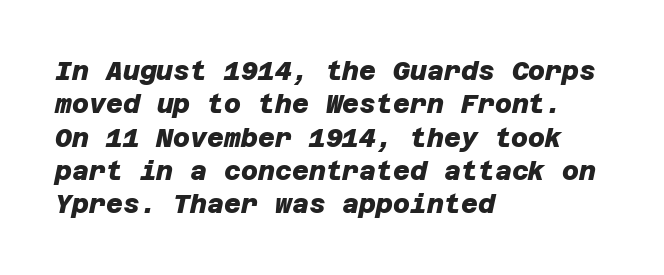
Short note: letters normally spaced. Just letters on the line, the space beneath them empty. Evenly set lines give the paragraph a standard silhouette. Thick stems and heavy bowls — unmistakably bold.
